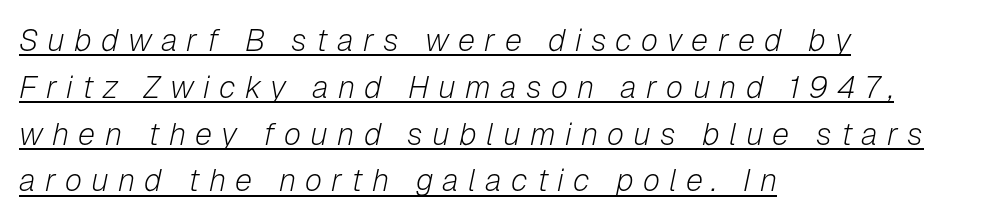
{"italic": "yes", "lean": "right", "slant_degrees": 12, "bold": "no", "weight": "light", "width": "normal", "stroke_contrast": "low", "x_height": "medium", "monospaced": "no", "underline": "yes", "align": "left", "line_spacing": "normal", "line_spacing_ratio": 1.51, "letter_spacing": "wide", "letter_spacing_em": 0.3, "glyph_px": 31}
